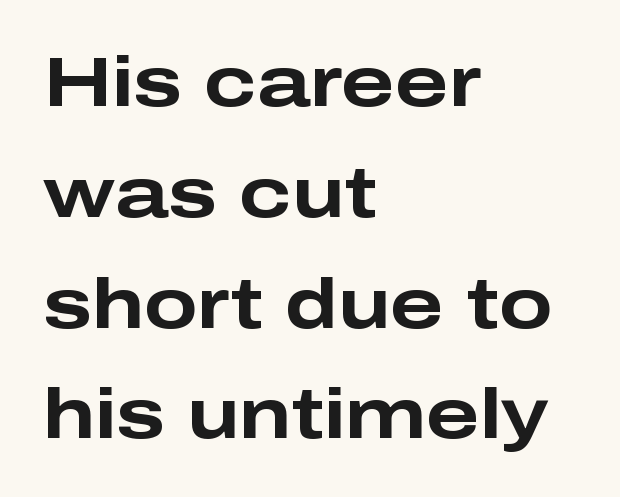
Typeset ragged right — the left edge is the straight one. If you measured baseline to baseline, you'd find a middling distance. The zone under the glyphs is completely vacant. Every stem runs plumb, perpendicular to the baseline. The letters carry no serifs — their stems end cleanly without finishing strokes.
